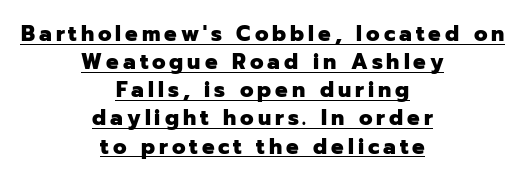
The image shows 21 px bold type, upright; set centered, normal line spacing (1.34x), underlined.
